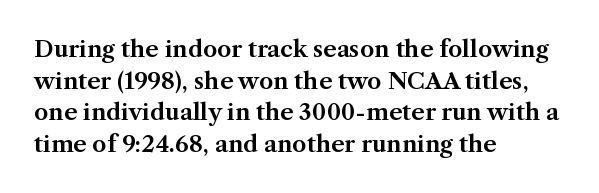
The image shows 23 px text type, upright; set left-aligned, normal line spacing (1.38x), normal letter spacing, not underlined.
